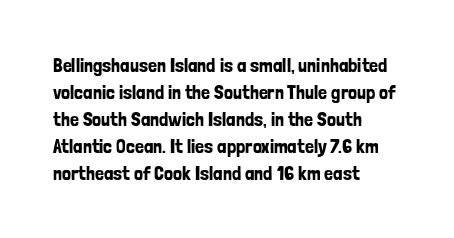
The image shows 20 px text type, upright; set left-aligned, normal line spacing (1.35x), normal letter spacing, not underlined.
